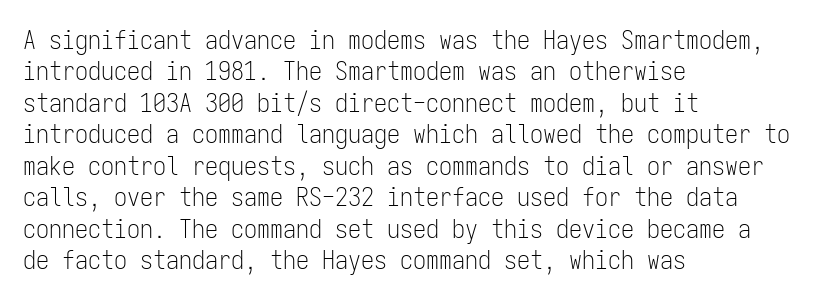
Q: Is the text bold? A: No.
Q: Is the text italic (slanted)? A: No, it is upright.
Q: Is the text underlined? A: No.
Q: How is the paragraph aligned? A: Left-aligned.
Q: Is the spacing between letters normal or unusually wide? A: Normal.
